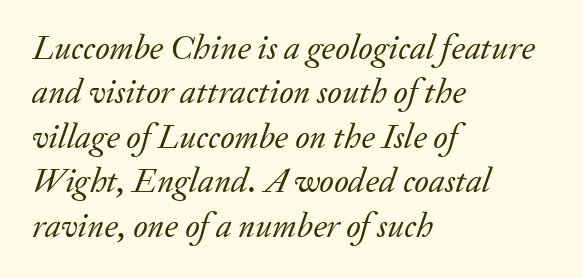
The image shows 35 px regular-weight serif type, italic (leaning right); set left-aligned, normal line spacing (1.27x), normal letter spacing, not underlined; low stroke contrast and a small x-height.
